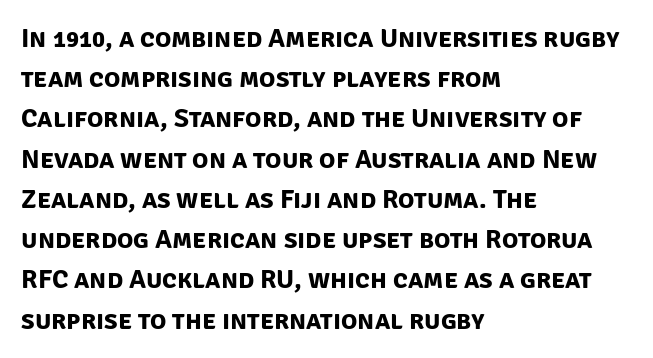
Q: Is the text bold? A: Yes.
Q: Is the text underlined? A: No.
Q: How is the paragraph aligned? A: Left-aligned.
Q: Is the spacing between letters normal or unusually wide? A: Normal.
Q: Is the spacing between lines tight, normal or loose? A: Normal.
